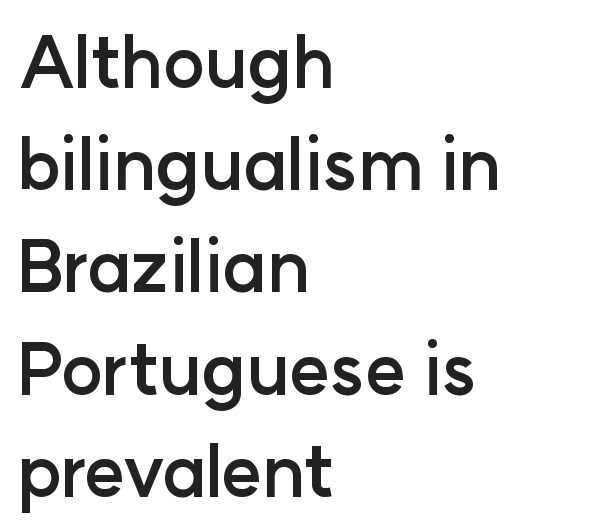
Q: Is the text bold? A: Yes.
Q: Is the text italic (slanted)? A: No, it is upright.
Q: Is the typeface a serif or a sans-serif typeface? A: Sans-serif.
Q: Is the text underlined? A: No.
Q: How is the paragraph aligned? A: Left-aligned.
Q: Is the spacing between letters normal or unusually wide? A: Normal.
Q: Is the spacing between lines tight, normal or loose? A: Normal.
Q: Width (condensed, normal, or wide)? A: Normal.
Q: Stroke contrast? A: Low.
Q: x-height? A: Medium.
Q: Monospaced? A: No.
